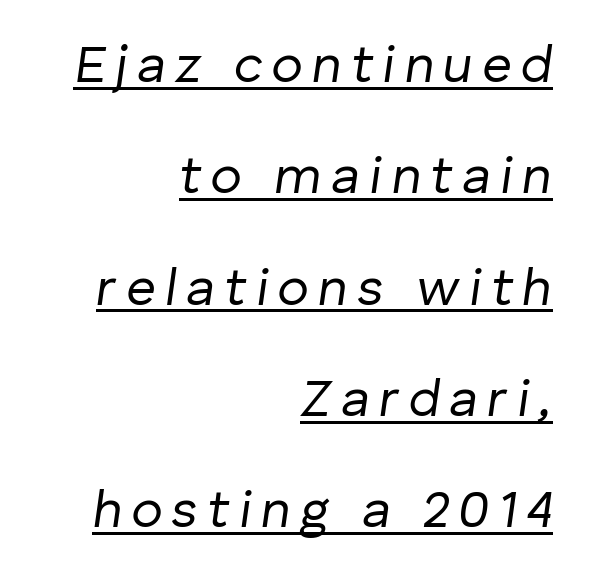
The image shows 52 px regular-weight type, italic (leaning right); set right-aligned, loose line spacing (2.14x), underlined; low stroke contrast and a medium x-height.
